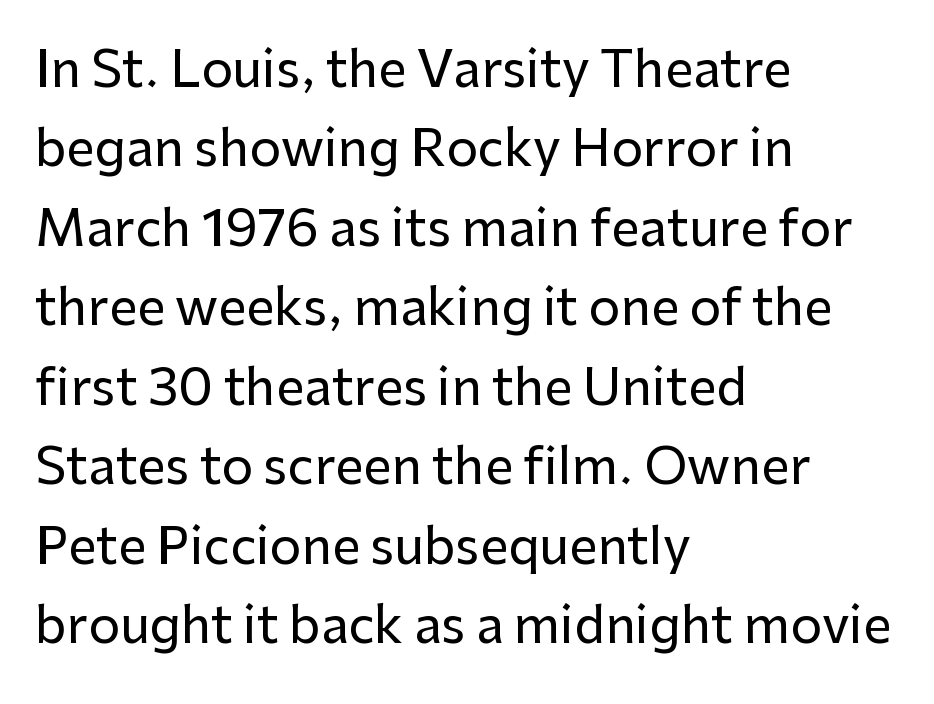
Which margin do the lines hug? The left one — the right edge is uneven. Regarding leading, the lines here are spaced in the standard way. Letterform terminals end flat and unadorned throughout the passage. The rendering keeps characters at their native spacing. Unlike italic type, these characters show no tilt at all. The passage shown is typed in a proportional face where columns would drift.
